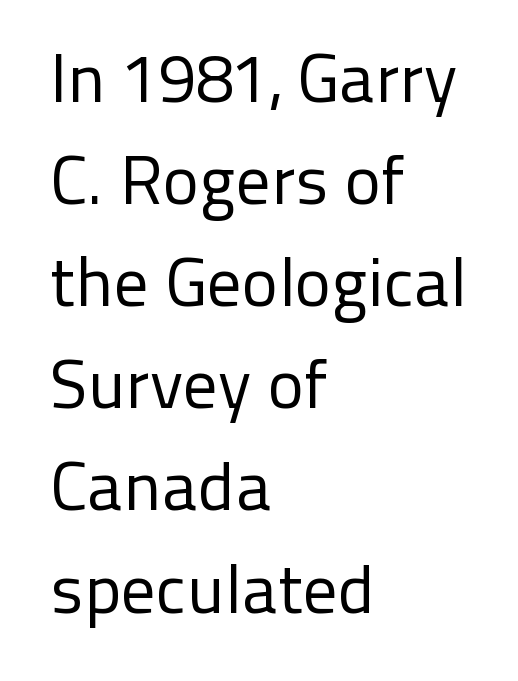
{"serif": "no", "italic": "no", "bold": "no", "weight": "regular", "width": "normal", "stroke_contrast": "low", "x_height": "medium", "monospaced": "no", "underline": "no", "align": "left", "line_spacing": "normal", "line_spacing_ratio": 1.48, "letter_spacing": "normal", "letter_spacing_em": 0.0, "glyph_px": 69}
